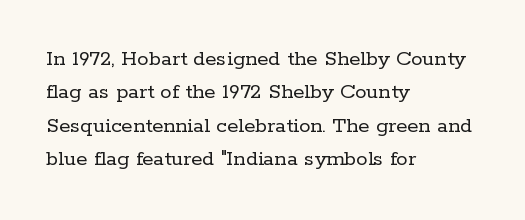
Q: Is the text bold? A: No.
Q: Is the text italic (slanted)? A: No, it is upright.
Q: Is the text underlined? A: No.
Q: How is the paragraph aligned? A: Left-aligned.
Q: Is the spacing between letters normal or unusually wide? A: Normal.
Q: Is the spacing between lines tight, normal or loose? A: Normal.
